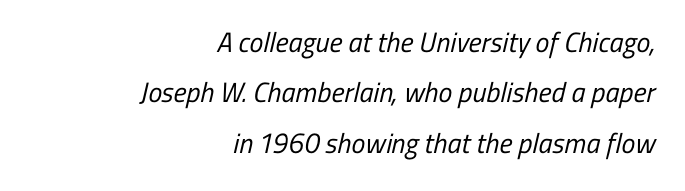
{"serif": "no", "bold": "no", "weight": "regular", "width": "condensed", "stroke_contrast": "low", "x_height": "medium", "monospaced": "no", "underline": "no", "align": "right", "line_spacing_ratio": 1.8, "letter_spacing": "normal", "letter_spacing_em": 0.0, "glyph_px": 28}
